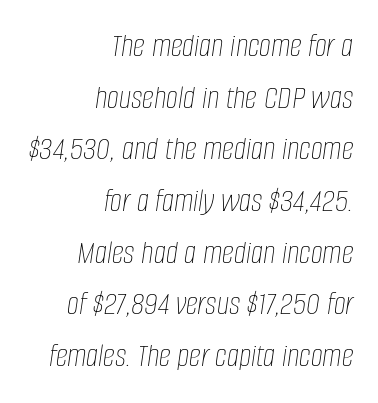
Q: Is the text bold? A: No.
Q: Is the text italic (slanted)? A: Yes, it leans right by about 8 degrees.
Q: Is the text underlined? A: No.
Q: How is the paragraph aligned? A: Right-aligned.
Q: Is the spacing between letters normal or unusually wide? A: Normal.
Q: Is the spacing between lines tight, normal or loose? A: Normal.
Q: Width (condensed, normal, or wide)? A: Condensed.
Q: Stroke contrast? A: Low.
Q: x-height? A: Large.
Q: Monospaced? A: No.
